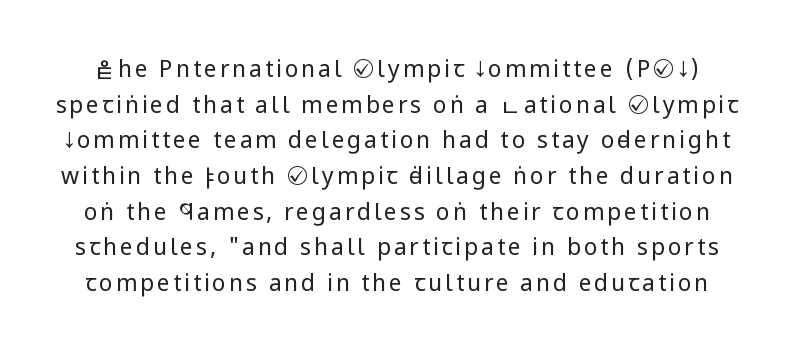
Q: Is the text bold? A: No.
Q: Is the text italic (slanted)? A: No, it is upright.
Q: Is the text underlined? A: No.
Q: Is the spacing between lines tight, normal or loose? A: Normal.
